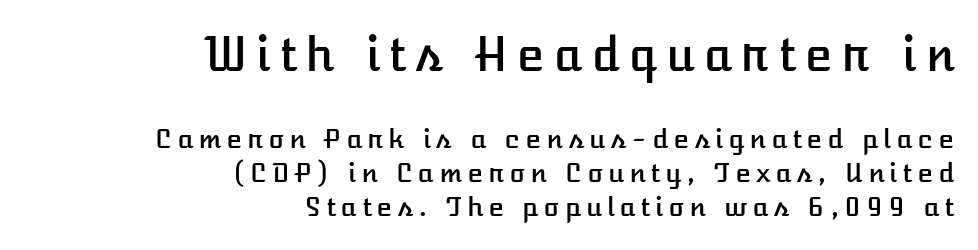
The image shows 46 px text type, upright; set right-aligned, normal line spacing (1.31x), not underlined; the first (top) block is 1.77x larger; low stroke contrast and a medium x-height.
